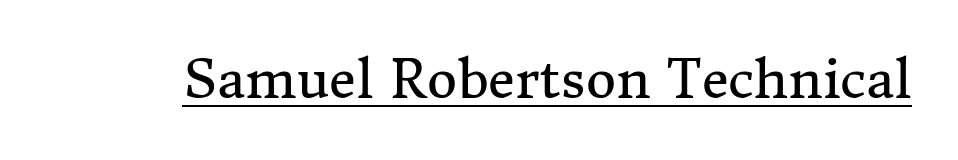
The image shows 52 px regular-weight serif type, upright; set normal letter spacing, underlined; medium stroke contrast and a medium x-height.
